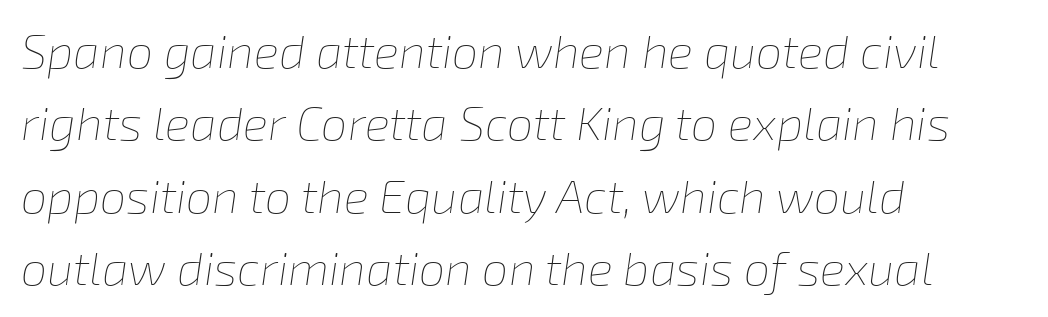
Q: Is the text bold? A: No.
Q: Is the text italic (slanted)? A: Yes, it leans right by about 8 degrees.
Q: Is the text underlined? A: No.
Q: How is the paragraph aligned? A: Left-aligned.
Q: Is the spacing between letters normal or unusually wide? A: Normal.
Q: Is the spacing between lines tight, normal or loose? A: Normal.
Q: Width (condensed, normal, or wide)? A: Normal.
Q: Stroke contrast? A: Low.
Q: x-height? A: Medium.
Q: Monospaced? A: No.
